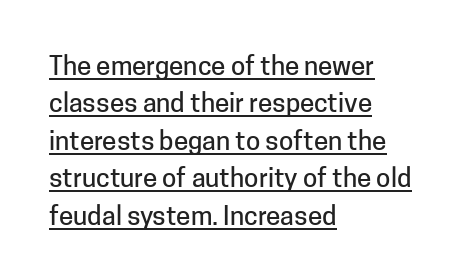
Q: Is the text italic (slanted)? A: No, it is upright.
Q: Is the text underlined? A: Yes.
Q: How is the paragraph aligned? A: Left-aligned.
Q: Is the spacing between letters normal or unusually wide? A: Normal.
Q: Is the spacing between lines tight, normal or loose? A: Normal.
